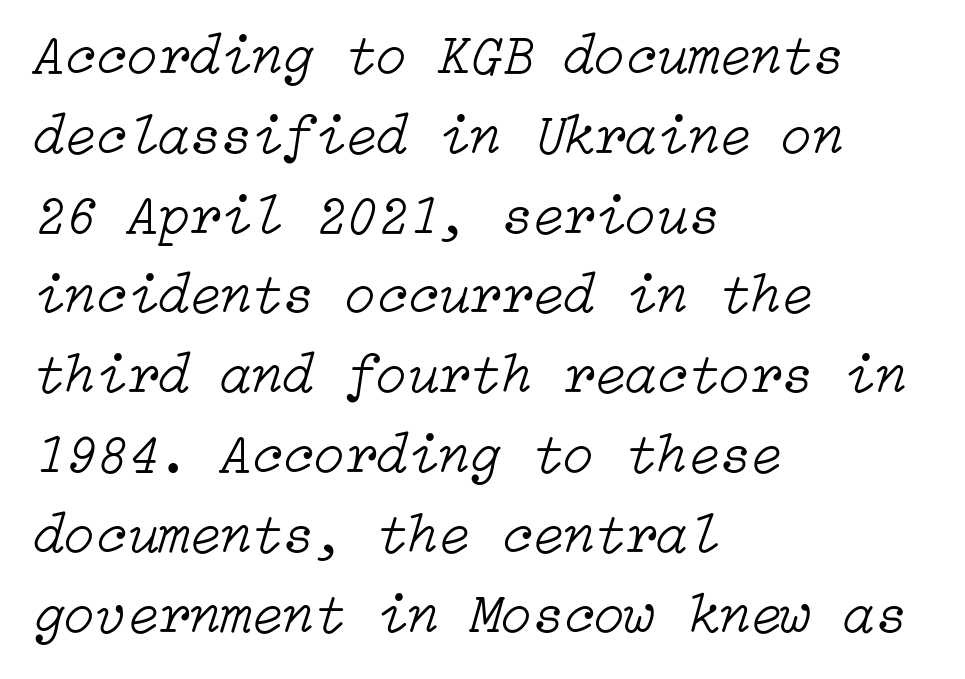
{"italic": "yes", "lean": "right", "slant_degrees": 15, "bold": "no", "weight": "light", "width": "normal", "stroke_contrast": "low", "x_height": "medium", "underline": "no", "align": "left", "line_spacing": "normal", "line_spacing_ratio": 1.4, "letter_spacing": "normal", "letter_spacing_em": 0.0, "glyph_px": 57}
